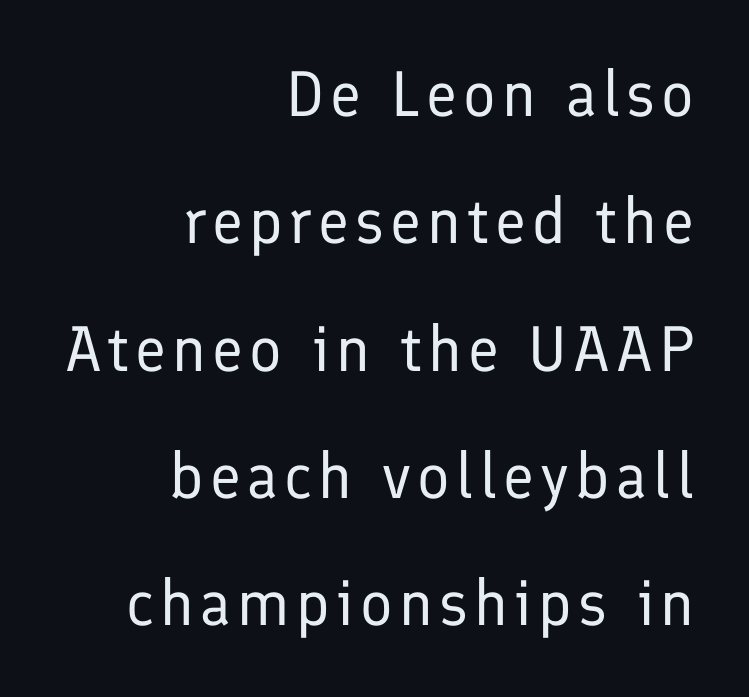
Q: Is the text bold? A: No.
Q: Is the text italic (slanted)? A: No, it is upright.
Q: Is the typeface a serif or a sans-serif typeface? A: Sans-serif.
Q: Is the text underlined? A: No.
Q: How is the paragraph aligned? A: Right-aligned.
Q: Is the spacing between lines tight, normal or loose? A: Loose.
Q: Width (condensed, normal, or wide)? A: Normal.
Q: Stroke contrast? A: Low.
Q: x-height? A: Medium.
Q: Monospaced? A: No.
